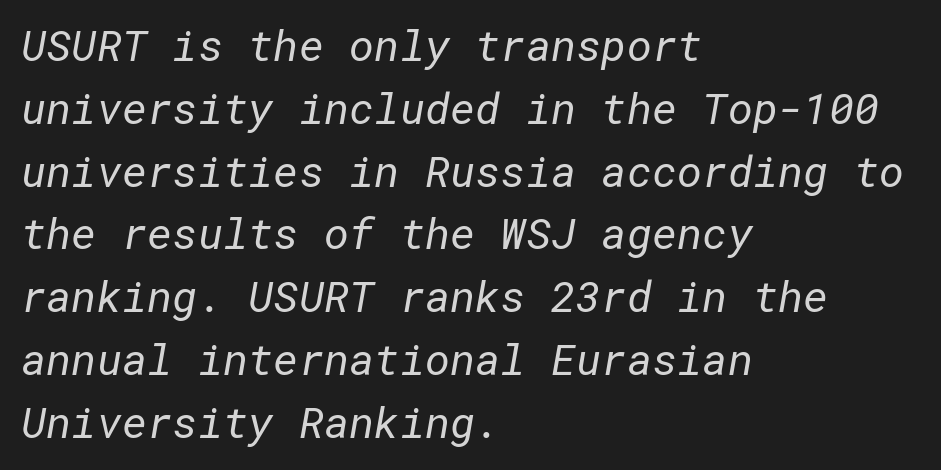
Q: Is the text bold? A: No.
Q: Is the typeface a serif or a sans-serif typeface? A: Sans-serif.
Q: Is the text underlined? A: No.
Q: How is the paragraph aligned? A: Left-aligned.
Q: Is the spacing between letters normal or unusually wide? A: Normal.
Q: Is the spacing between lines tight, normal or loose? A: Normal.
Q: Width (condensed, normal, or wide)? A: Normal.
Q: Stroke contrast? A: Low.
Q: x-height? A: Medium.
